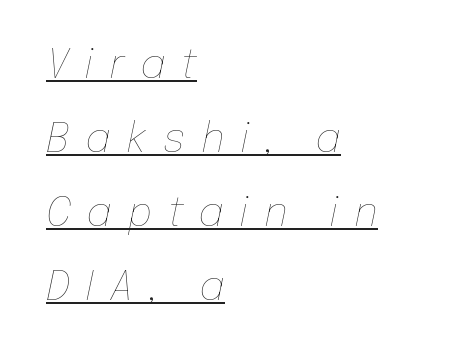
Notice how the stems are inclined rather than vertical — that's the hallmark of italics. No extra ink here — the face is not bold. Emphasis is given by a line drawn under the lettering. You could not count columns in this text — the font is proportionally spaced. Is the block centered? No — it sits flush against the left margin.
